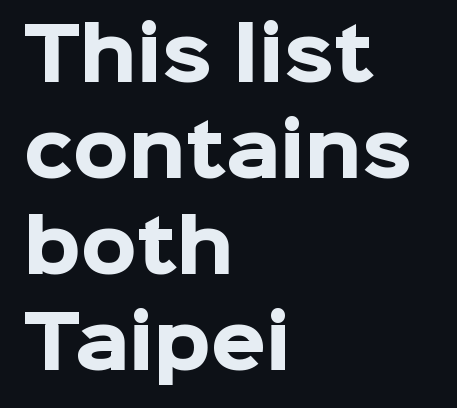
The image shows 71 px heavy sans-serif type, upright; set left-aligned, normal line spacing (1.35x), normal letter spacing, not underlined; low stroke contrast and a medium x-height.
